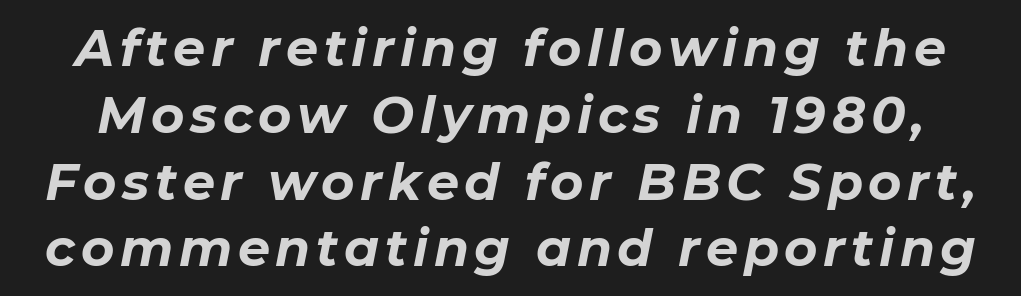
The axis of the letterforms is tilted away from vertical. The gap between lines stays unmarked. Horizontal bands of white between lines are of average thickness. This sample has the flowing, uneven cadence of proportional lettering. Does the weight exceed regular? Yes, all the way to bold.
